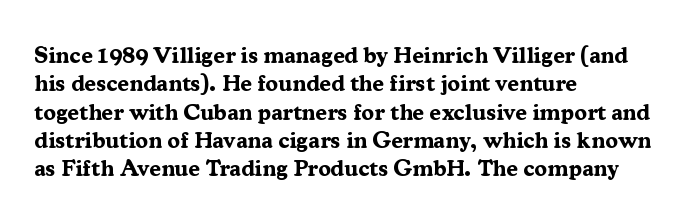
{"italic": "no", "bold": "yes", "underline": "no", "align": "left", "line_spacing_ratio": 1.23, "letter_spacing": "normal", "letter_spacing_em": 0.0, "glyph_px": 23}
